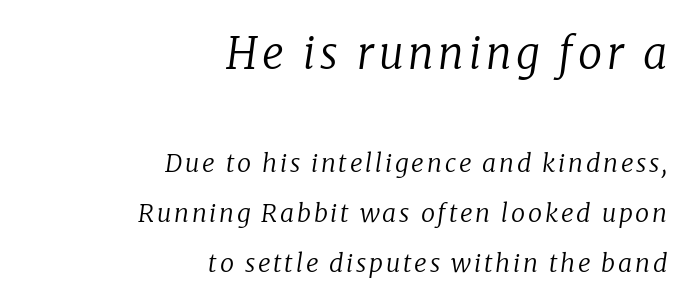
{"serif": "yes", "italic": "yes", "lean": "right", "slant_degrees": 8, "bold": "no", "weight": "regular", "width": "normal", "stroke_contrast": "low", "x_height": "medium", "monospaced": "no", "underline": "no", "align": "right", "line_spacing": "loose", "line_spacing_ratio": 2.01, "larger_block": "first", "size_ratio": 1.72, "glyph_px": 43}
